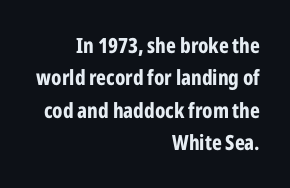
The image shows 21 px bold type, upright; set right-aligned, normal line spacing (1.54x), normal letter spacing, not underlined.
